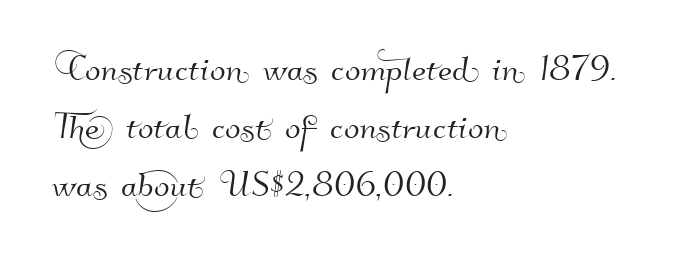
Q: Is the typeface a serif or a sans-serif typeface? A: Sans-serif.
Q: Is the text underlined? A: No.
Q: How is the paragraph aligned? A: Left-aligned.
Q: Is the spacing between letters normal or unusually wide? A: Normal.
Q: Is the spacing between lines tight, normal or loose? A: Normal.
Q: Width (condensed, normal, or wide)? A: Normal.
Q: Stroke contrast? A: High.
Q: x-height? A: Small.
Q: Monospaced? A: No.
